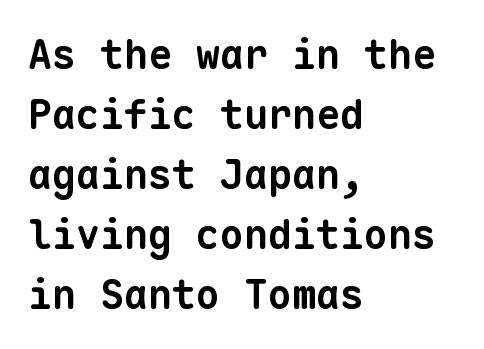
Q: Is the text bold? A: Yes.
Q: Is the typeface a serif or a sans-serif typeface? A: Sans-serif.
Q: Is the text underlined? A: No.
Q: How is the paragraph aligned? A: Left-aligned.
Q: Is the spacing between letters normal or unusually wide? A: Normal.
Q: Is the spacing between lines tight, normal or loose? A: Normal.
Q: Width (condensed, normal, or wide)? A: Normal.
Q: Stroke contrast? A: Low.
Q: x-height? A: Medium.
Q: Monospaced? A: Yes.
